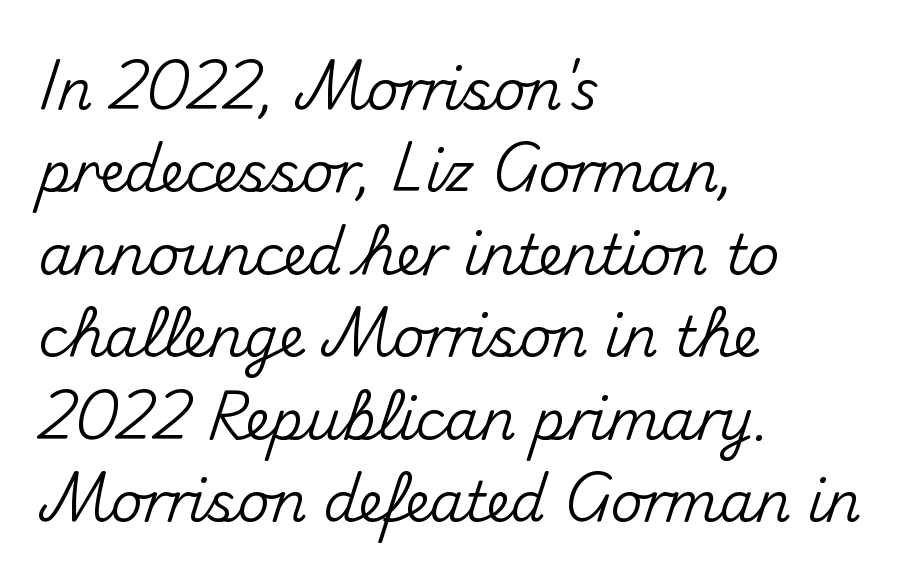
{"serif": "no", "width": "normal", "stroke_contrast": "medium", "x_height": "small", "monospaced": "no", "underline": "no", "align": "left", "line_spacing": "normal", "line_spacing_ratio": 1.5, "letter_spacing": "normal", "letter_spacing_em": 0.0, "glyph_px": 55}
